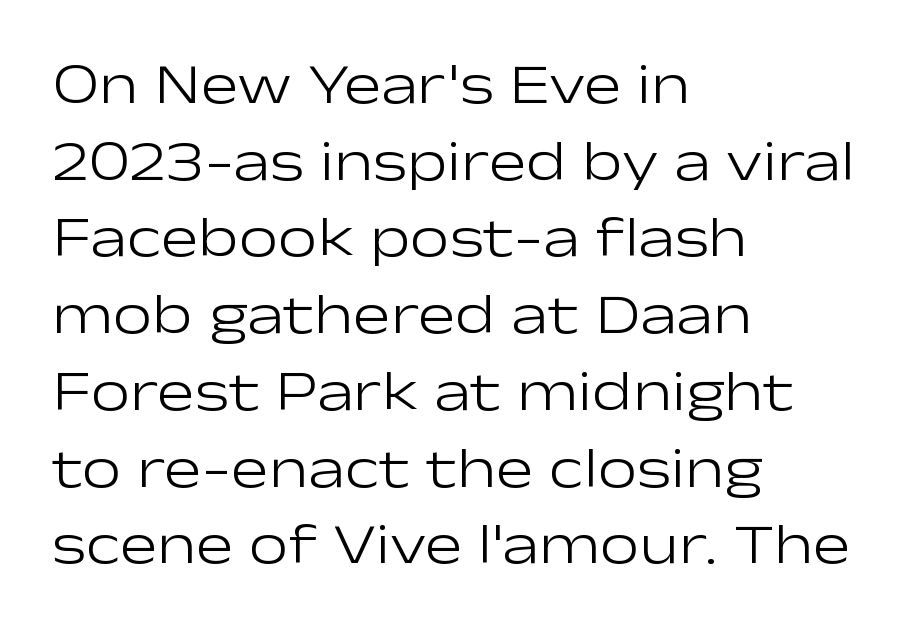
The image shows 56 px light, wide sans-serif type, upright; set left-aligned, normal line spacing (1.37x), normal letter spacing, not underlined; low stroke contrast and a medium x-height.
